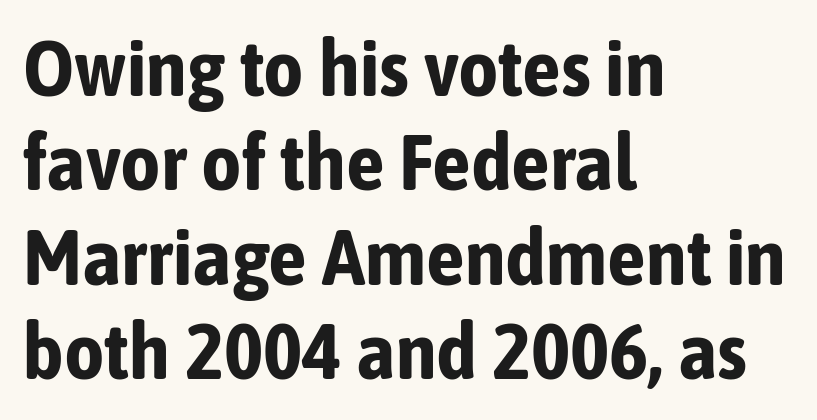
The image shows 78 px bold, condensed sans-serif type, upright; set left-aligned, line spacing 1.21x, normal letter spacing, not underlined; low stroke contrast and a medium x-height.
